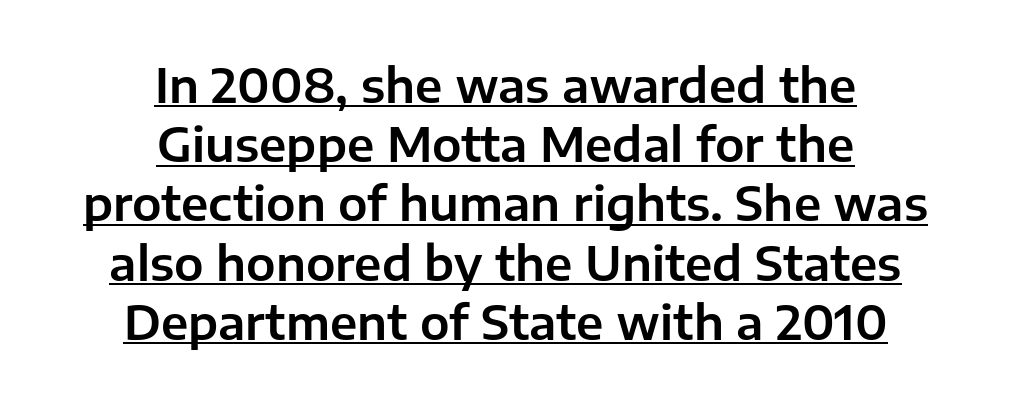
{"serif": "no", "italic": "no", "width": "normal", "stroke_contrast": "low", "x_height": "medium", "monospaced": "no", "underline": "yes", "align": "center", "line_spacing": "normal", "line_spacing_ratio": 1.26, "letter_spacing": "normal", "letter_spacing_em": 0.0, "glyph_px": 47}
